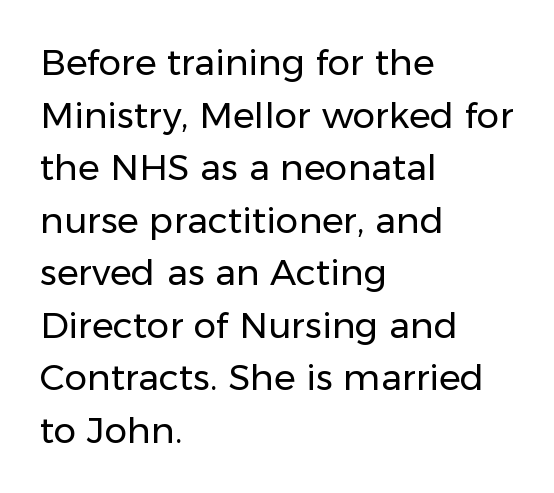
The image shows 36 px regular-weight sans-serif type, upright; set left-aligned, normal line spacing (1.46x), normal letter spacing, not underlined; low stroke contrast and a medium x-height.
